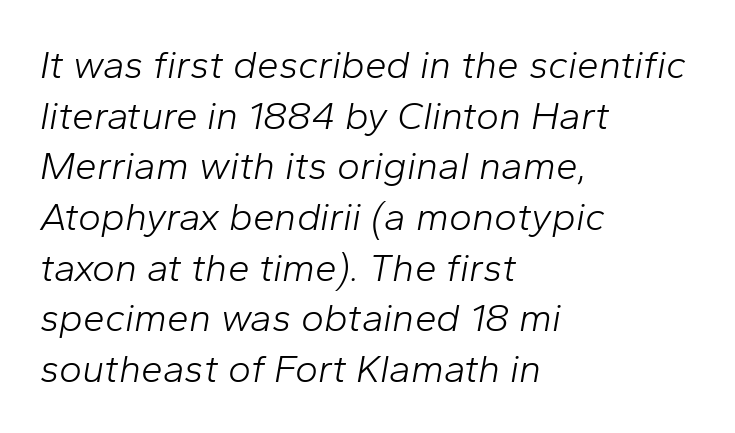
{"italic": "yes", "lean": "right", "slant_degrees": 10, "bold": "no", "weight": "light", "width": "normal", "stroke_contrast": "low", "x_height": "medium", "monospaced": "no", "underline": "no", "align": "left", "line_spacing": "normal", "line_spacing_ratio": 1.3, "letter_spacing": "normal", "letter_spacing_em": 0.0, "glyph_px": 39}
